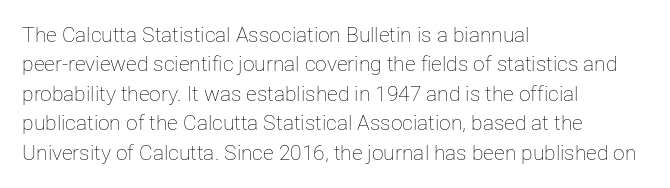
{"italic": "no", "bold": "no", "underline": "no", "align": "left", "line_spacing": "normal", "line_spacing_ratio": 1.4, "letter_spacing": "normal", "letter_spacing_em": 0.0, "glyph_px": 21}
